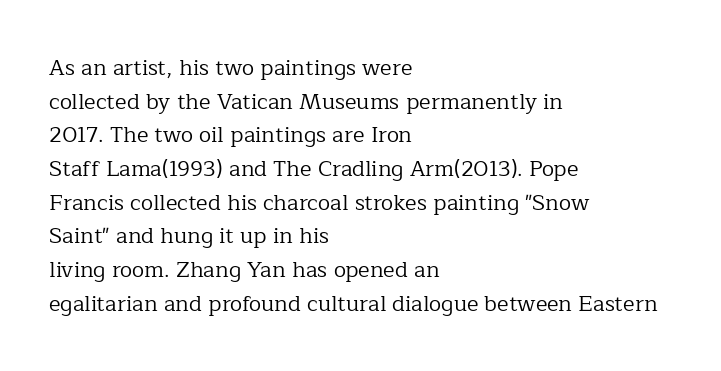
{"italic": "no", "bold": "no", "underline": "no", "align": "left", "line_spacing": "normal", "line_spacing_ratio": 1.53, "letter_spacing": "normal", "letter_spacing_em": 0.0, "glyph_px": 22}
